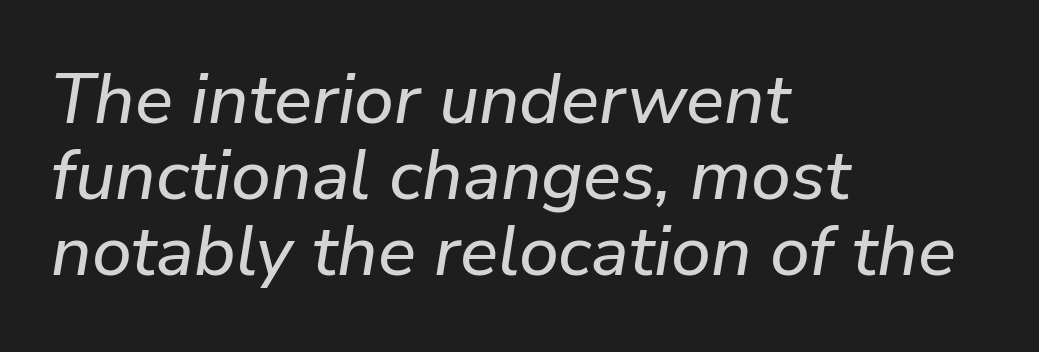
The image shows 71 px text type, italic (leaning right); set left-aligned, tight line spacing (1.07x), normal letter spacing, not underlined; low stroke contrast and a medium x-height.
